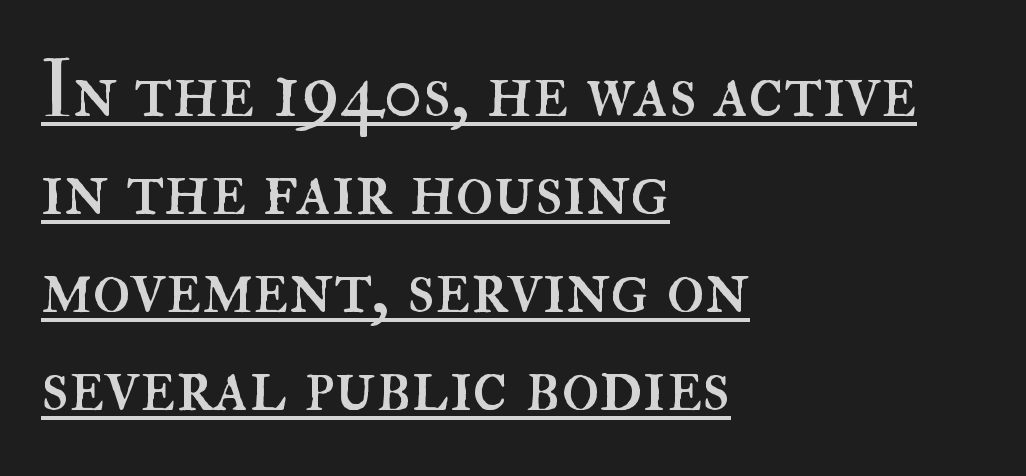
{"italic": "no", "bold": "no", "weight": "regular", "width": "normal", "stroke_contrast": "high", "x_height": "small", "monospaced": "no", "underline": "yes", "align": "left", "line_spacing_ratio": 1.24, "letter_spacing": "normal", "letter_spacing_em": 0.0, "glyph_px": 79}
